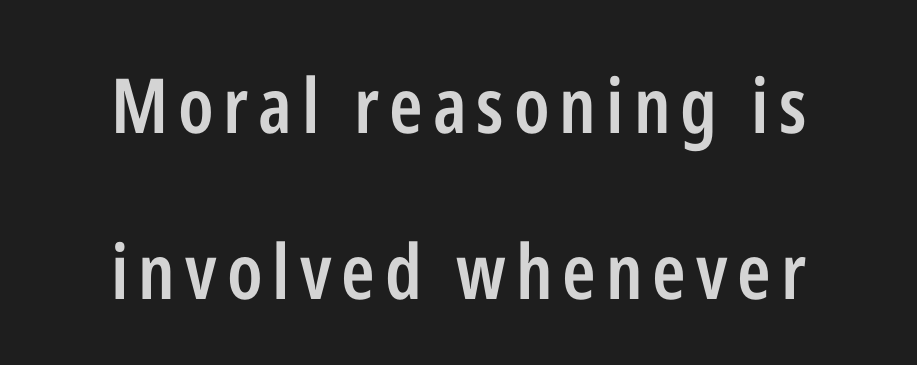
The image shows 76 px semibold, condensed sans-serif type, upright; set centered, loose line spacing (2.19x), not underlined; low stroke contrast and a medium x-height.
